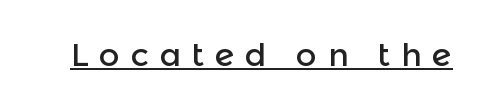
The image shows 32 px sans-serif type, upright; set unusually wide letter spacing (+0.33 em), underlined; a medium x-height.
